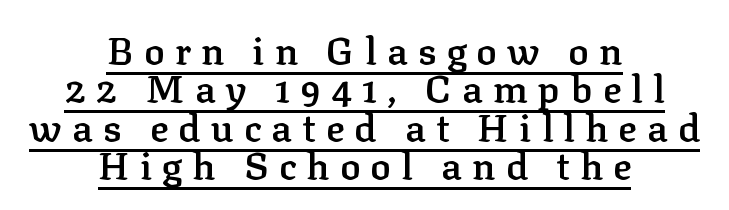
A continuous stroke trails under the words, as in a hyperlink. The rendering uses natural spacing where letterforms have individual widths. Vertical strokes here are truly vertical. Look at the stroke-to-counter ratio: somewhat heavy, a semibold. In terms of leading, this rendering errs on the cramped side. Are there feet on the stems? There are — it's a serif.
